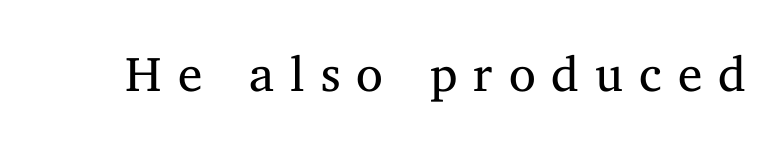
Q: Is the text bold? A: No.
Q: Is the text italic (slanted)? A: No, it is upright.
Q: Is the typeface a serif or a sans-serif typeface? A: Serif.
Q: Is the text underlined? A: No.
Q: Is the spacing between letters normal or unusually wide? A: Unusually wide.
Q: Width (condensed, normal, or wide)? A: Normal.
Q: Stroke contrast? A: Medium.
Q: x-height? A: Medium.
Q: Monospaced? A: No.
